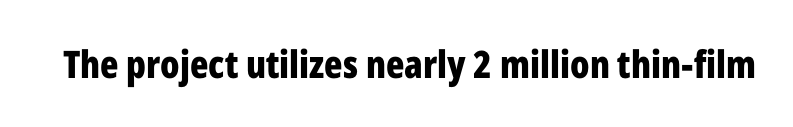
Anything drawn beneath the words? Only blank space. The rendering uses natural spacing where letterforms have individual widths. The typography opts for an upright posture over an oblique one. This sample uses a sans-serif face. Is the type bold? Yes — the strokes are clearly thick and heavy. Nothing unusual about the tracking: characters are spaced as the font intends.
